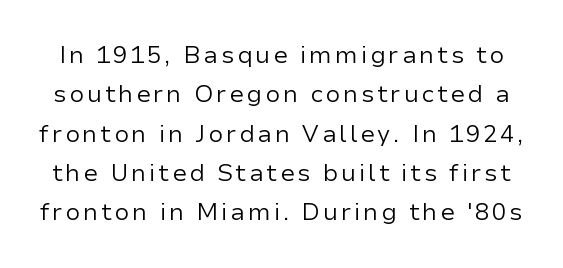
The image shows 24 px text type, upright; set normal line spacing (1.64x), not underlined.
